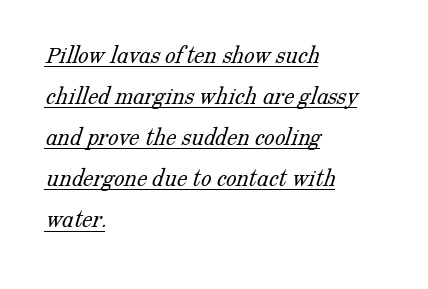
Q: Is the text bold? A: No.
Q: Is the text underlined? A: Yes.
Q: How is the paragraph aligned? A: Left-aligned.
Q: Is the spacing between letters normal or unusually wide? A: Normal.
Q: Is the spacing between lines tight, normal or loose? A: Normal.
